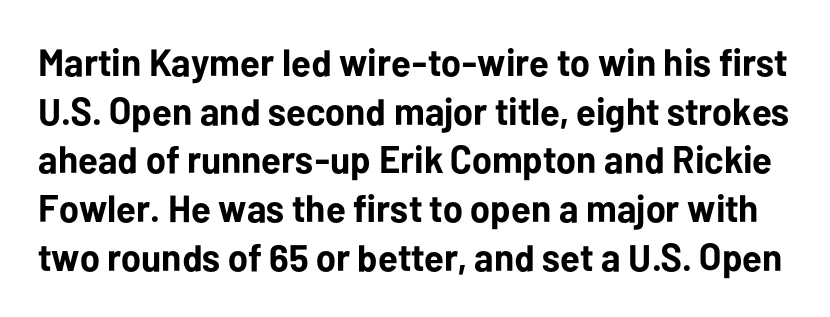
Caption: standard tracking, unaltered. How would I describe the line gaps? Plain and ordinary. This sample uses an upright cut, with every glyph sitting square on the baseline. Proportional: the letters do not fall into vertical columns.
